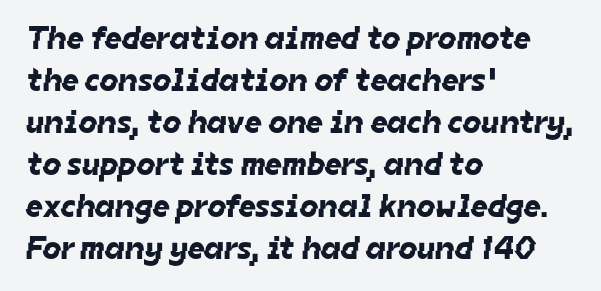
The image shows 33 px sans-serif type; set left-aligned, normal line spacing (1.27x), normal letter spacing, not underlined; low stroke contrast and a medium x-height.
